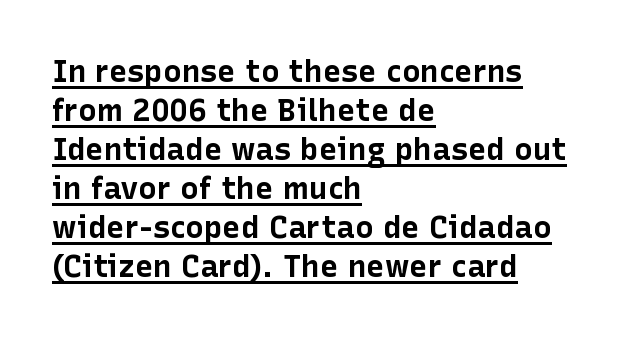
The image shows 31 px bold sans-serif type, upright; set left-aligned, normal line spacing (1.26x), normal letter spacing, underlined; low stroke contrast and a medium x-height.
